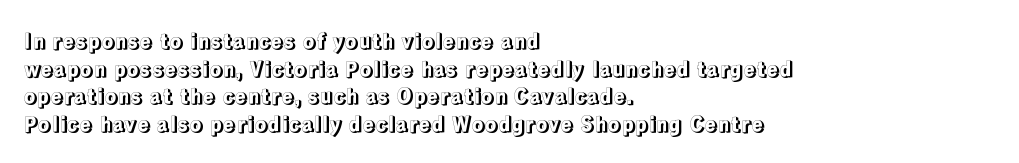
{"italic": "no", "underline": "no", "align": "left", "line_spacing": "normal", "line_spacing_ratio": 1.31, "letter_spacing": "normal", "letter_spacing_em": 0.0, "glyph_px": 21}
